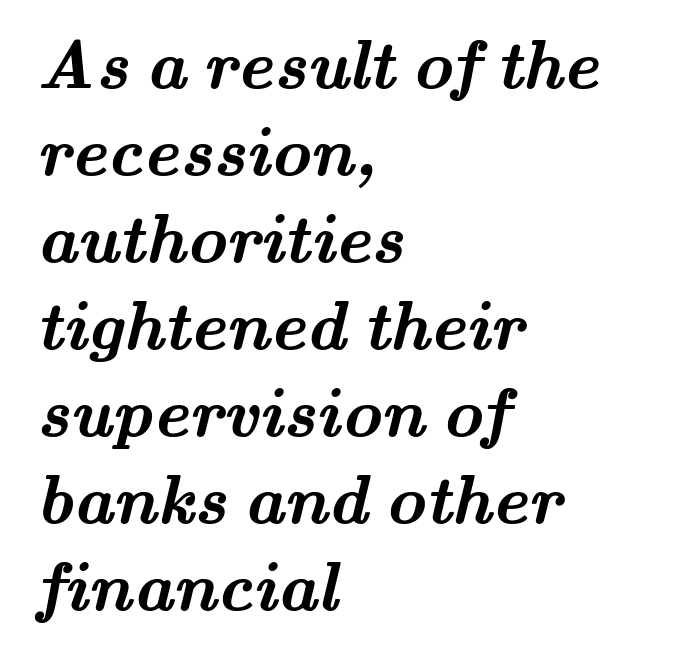
Q: Is the text bold? A: Yes.
Q: Is the typeface a serif or a sans-serif typeface? A: Serif.
Q: Is the text underlined? A: No.
Q: How is the paragraph aligned? A: Left-aligned.
Q: Is the spacing between letters normal or unusually wide? A: Normal.
Q: Is the spacing between lines tight, normal or loose? A: Normal.
Q: Width (condensed, normal, or wide)? A: Wide.
Q: Stroke contrast? A: Medium.
Q: x-height? A: Small.
Q: Monospaced? A: No.
